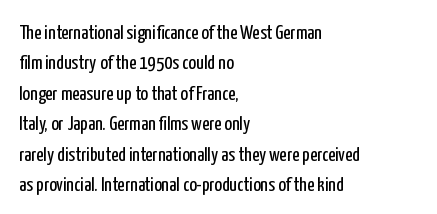
The image shows 20 px text type, upright; set left-aligned, normal line spacing (1.52x), normal letter spacing, not underlined.
